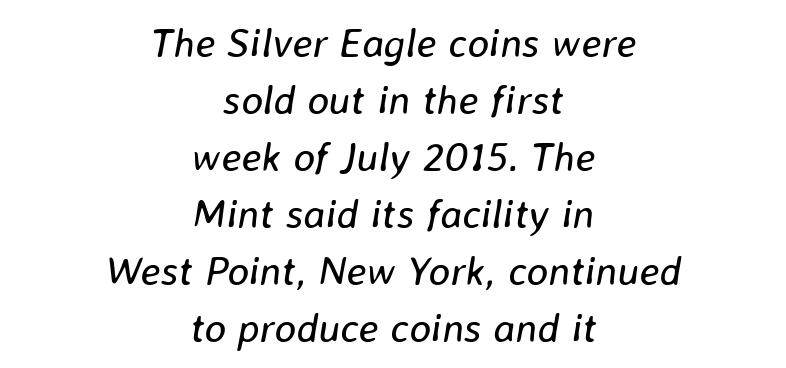
Q: Is the text bold? A: No.
Q: Is the text italic (slanted)? A: Yes, it leans right by about 8 degrees.
Q: Is the text underlined? A: No.
Q: How is the paragraph aligned? A: Centered.
Q: Is the spacing between letters normal or unusually wide? A: Normal.
Q: Is the spacing between lines tight, normal or loose? A: Normal.
Q: Width (condensed, normal, or wide)? A: Normal.
Q: Stroke contrast? A: Low.
Q: x-height? A: Medium.
Q: Monospaced? A: No.
